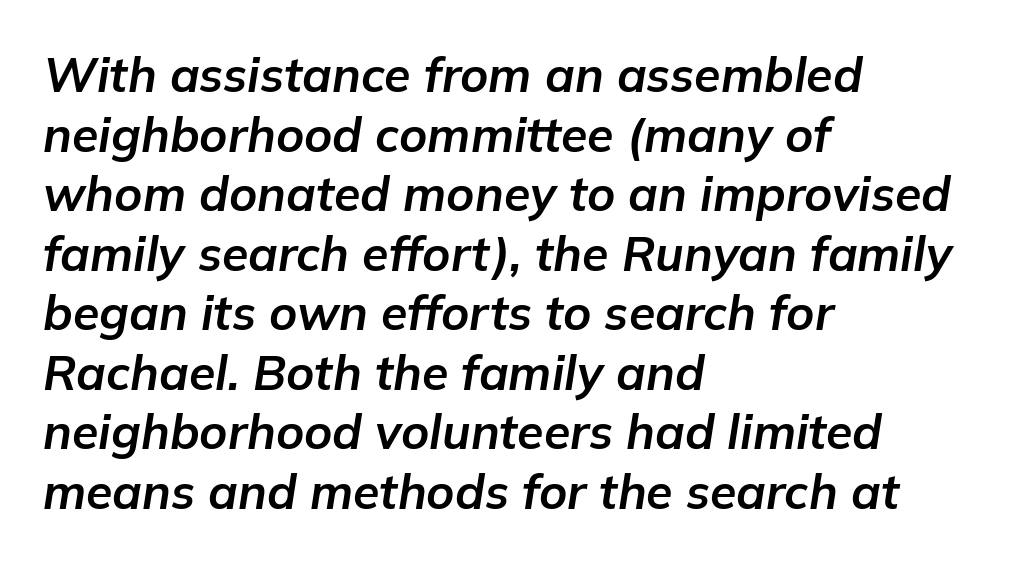
Q: Is the text bold? A: Yes.
Q: Is the text italic (slanted)? A: Yes, it leans right by about 9 degrees.
Q: Is the text underlined? A: No.
Q: How is the paragraph aligned? A: Left-aligned.
Q: Is the spacing between letters normal or unusually wide? A: Normal.
Q: Width (condensed, normal, or wide)? A: Normal.
Q: Stroke contrast? A: Low.
Q: x-height? A: Medium.
Q: Monospaced? A: No.
